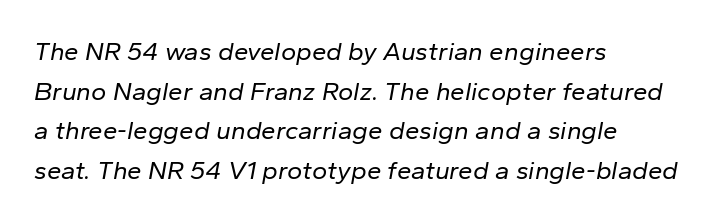
This rendering uses left alignment, leaving the right contour irregular. The tracking reads as untouched default to a designer's eye. Lines of text with bare space underneath. Reading down the column, the eye jumps a familiar distance to each next line. An italicized treatment has been applied to the whole sample.
